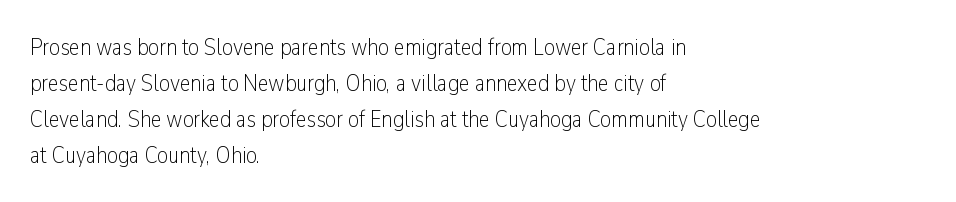
{"italic": "no", "bold": "no", "underline": "no", "align": "left", "line_spacing": "normal", "line_spacing_ratio": 1.5, "letter_spacing": "normal", "letter_spacing_em": 0.0, "glyph_px": 24}
